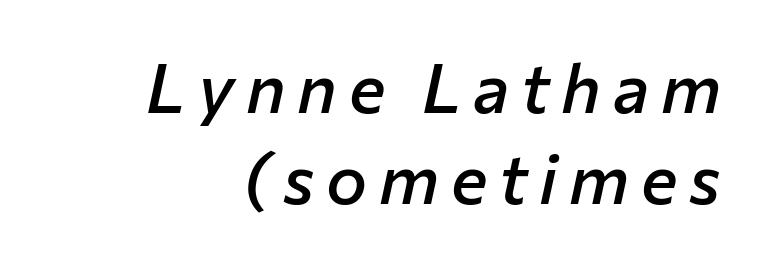
Here the designer chose a conventional face with non-uniform glyph widths. The face used here is a semibold: visibly heavier than regular, lighter than bold. The text block is weighted toward the right margin, trailing off unevenly leftward. Whoever set this chose a conventional vertical rhythm. Notice how the stems are inclined rather than vertical — that's the hallmark of italics.
